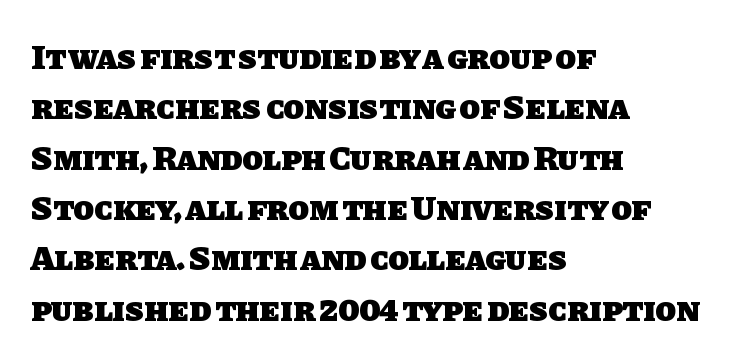
Do the characters align in a grid? No, the font is proportional. The passage shown is not underscored anywhere. Notice how descenders clear the ascenders below comfortably — that's standard leading. Standard letterfit; no display-style spreading of the glyphs.
